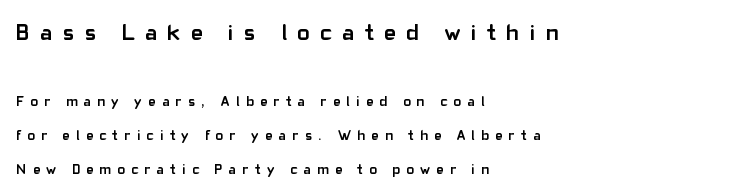
These lines carry a lot of weight — the face is fully bold. Words appear elongated and porous because spacing is wide. Does the lettering tilt? It doesn't — this is upright. How would I describe the line gaps? Wide and relaxed. A clean baseline with only descenders dipping below it. Look at the glyph heights: the upper group is clearly the bigger setting.
